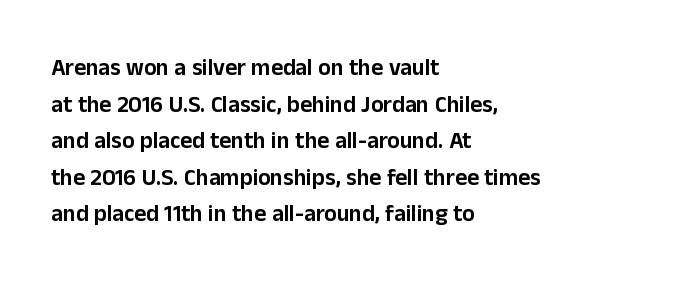
Q: Is the text italic (slanted)? A: No, it is upright.
Q: Is the text underlined? A: No.
Q: How is the paragraph aligned? A: Left-aligned.
Q: Is the spacing between letters normal or unusually wide? A: Normal.
Q: Is the spacing between lines tight, normal or loose? A: Normal.
